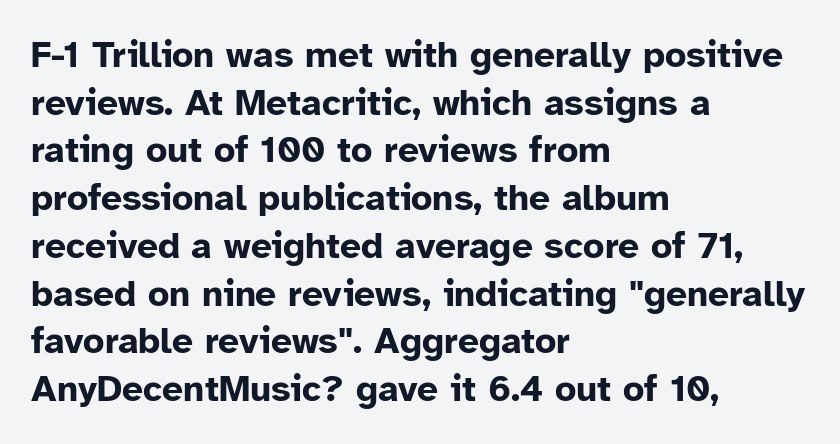
Q: Is the text bold? A: Yes.
Q: Is the text italic (slanted)? A: No, it is upright.
Q: Is the typeface a serif or a sans-serif typeface? A: Sans-serif.
Q: Is the text underlined? A: No.
Q: How is the paragraph aligned? A: Left-aligned.
Q: Is the spacing between letters normal or unusually wide? A: Normal.
Q: Is the spacing between lines tight, normal or loose? A: Normal.
Q: Width (condensed, normal, or wide)? A: Normal.
Q: Stroke contrast? A: Low.
Q: x-height? A: Medium.
Q: Monospaced? A: No.
